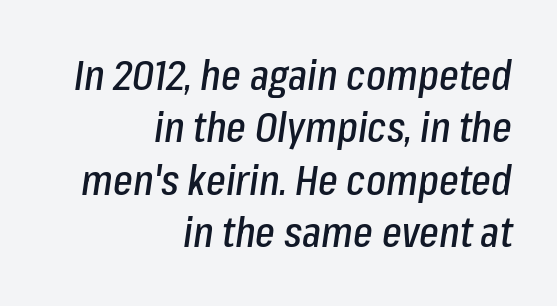
The image shows 42 px condensed type, italic (leaning right); set right-aligned, normal line spacing (1.25x), normal letter spacing, not underlined; low stroke contrast and a medium x-height.
